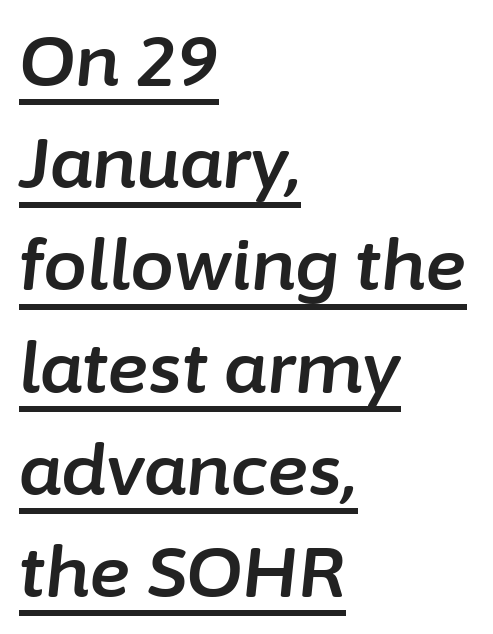
Q: Is the text italic (slanted)? A: Yes, it leans right by about 6 degrees.
Q: Is the text underlined? A: Yes.
Q: How is the paragraph aligned? A: Left-aligned.
Q: Is the spacing between letters normal or unusually wide? A: Normal.
Q: Is the spacing between lines tight, normal or loose? A: Normal.
Q: Width (condensed, normal, or wide)? A: Normal.
Q: Stroke contrast? A: Low.
Q: x-height? A: Medium.
Q: Monospaced? A: No.
